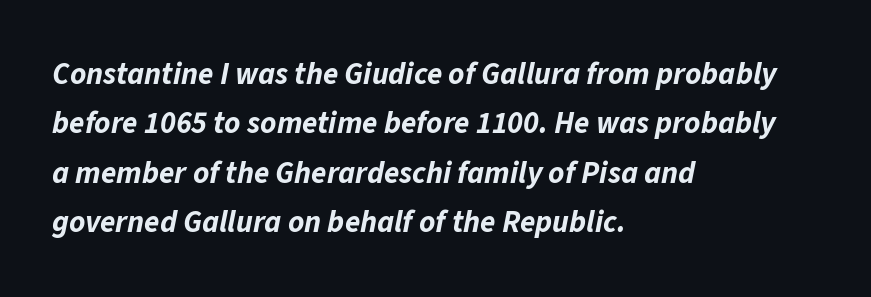
Q: Is the text bold? A: Yes.
Q: Is the text italic (slanted)? A: Yes, it leans right by about 11 degrees.
Q: Is the text underlined? A: No.
Q: How is the paragraph aligned? A: Left-aligned.
Q: Is the spacing between letters normal or unusually wide? A: Normal.
Q: Is the spacing between lines tight, normal or loose? A: Normal.
Q: Width (condensed, normal, or wide)? A: Normal.
Q: Stroke contrast? A: Low.
Q: x-height? A: Medium.
Q: Monospaced? A: No.
